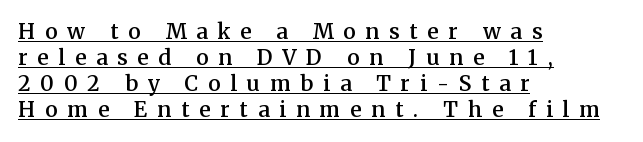
Q: Is the text bold? A: Semi-bold.
Q: Is the text italic (slanted)? A: No, it is upright.
Q: Is the text underlined? A: Yes.
Q: How is the paragraph aligned? A: Left-aligned.
Q: Is the spacing between letters normal or unusually wide? A: Unusually wide.
